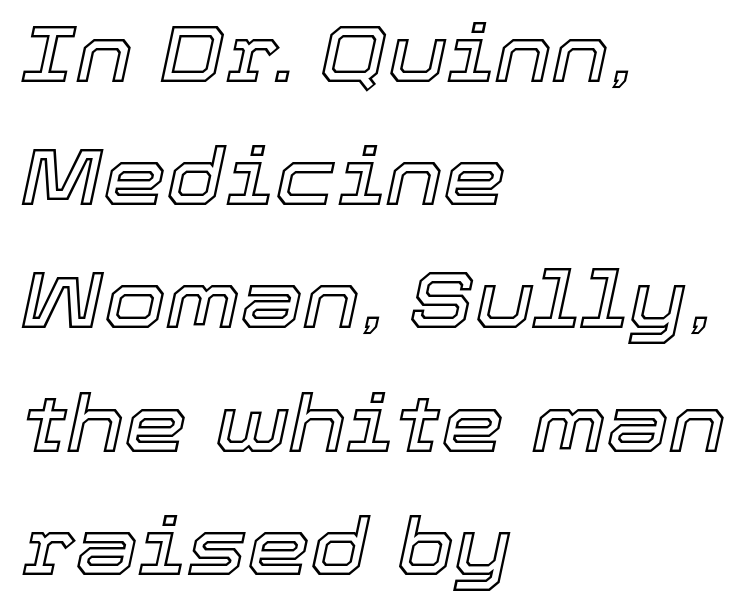
Q: Is the text italic (slanted)? A: Yes, it leans right by about 12 degrees.
Q: Is the text underlined? A: No.
Q: How is the paragraph aligned? A: Left-aligned.
Q: Is the spacing between letters normal or unusually wide? A: Normal.
Q: Is the spacing between lines tight, normal or loose? A: Normal.
Q: Width (condensed, normal, or wide)? A: Normal.
Q: x-height? A: Medium.
Q: Monospaced? A: No.
